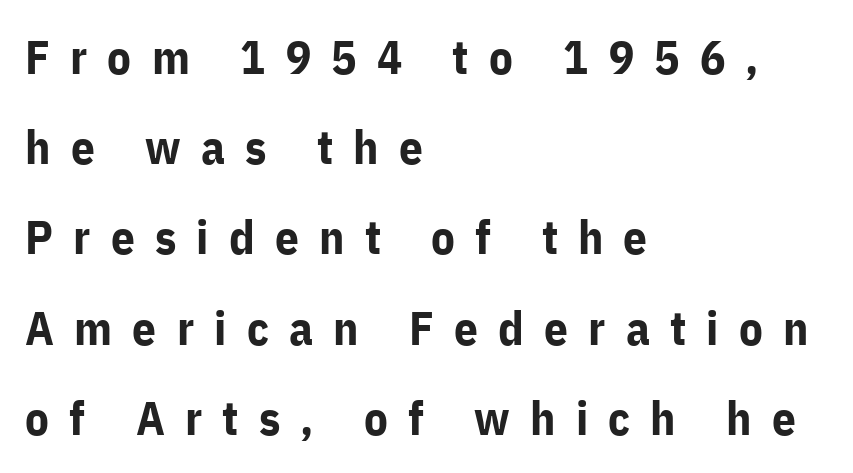
{"serif": "no", "italic": "no", "bold": "yes", "weight": "bold", "width": "normal", "stroke_contrast": "low", "x_height": "medium", "monospaced": "no", "underline": "no", "align": "left", "line_spacing": "loose", "line_spacing_ratio": 1.92, "letter_spacing": "wide", "letter_spacing_em": 0.43, "glyph_px": 47}
